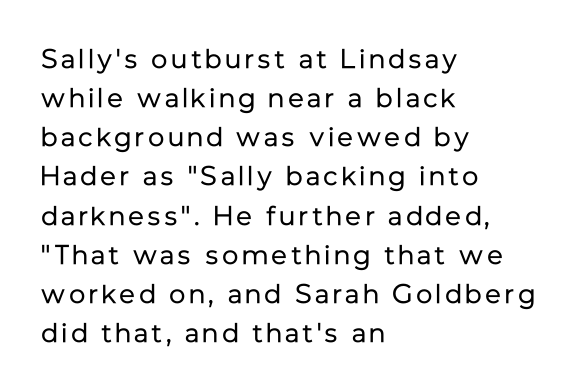
The image shows 27 px text type, upright; set left-aligned, normal line spacing (1.45x), not underlined.
